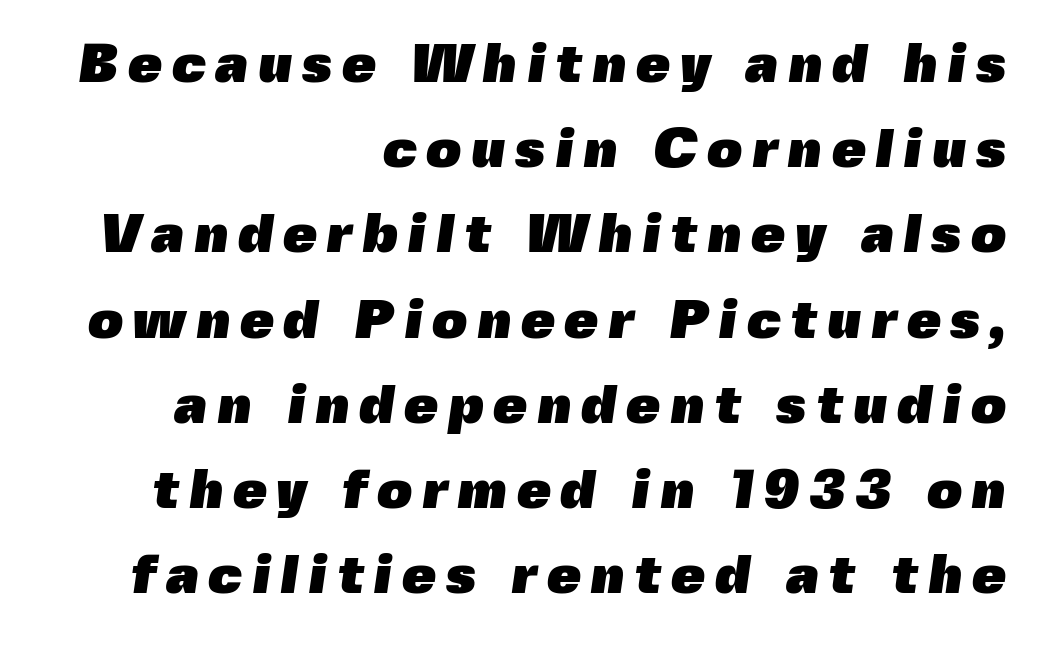
{"serif": "no", "bold": "yes", "weight": "heavy", "width": "normal", "x_height": "medium", "monospaced": "no", "underline": "no", "align": "right", "line_spacing": "normal", "line_spacing_ratio": 1.55, "glyph_px": 55}
